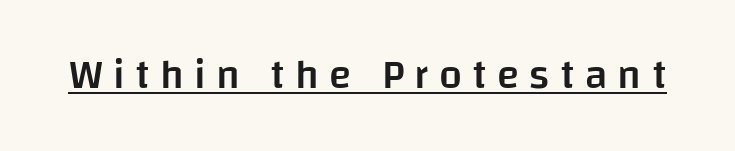
Q: Is the text bold? A: Semi-bold.
Q: Is the text italic (slanted)? A: No, it is upright.
Q: Is the typeface a serif or a sans-serif typeface? A: Sans-serif.
Q: Is the text underlined? A: Yes.
Q: Is the spacing between letters normal or unusually wide? A: Unusually wide.
Q: Width (condensed, normal, or wide)? A: Normal.
Q: Stroke contrast? A: Low.
Q: x-height? A: Large.
Q: Monospaced? A: No.
